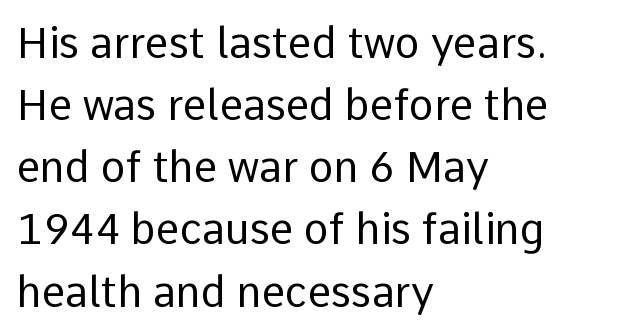
Weight class: somewhere from thin through regular. Observe the absence of serifs on each vertical stroke in this sample. The passage is arranged the way most books set body copy — flush left. The passage shown is not underscored anywhere. Honestly, the row spacing looks completely unremarkable. The letters stand straight up with perfectly vertical stems.
